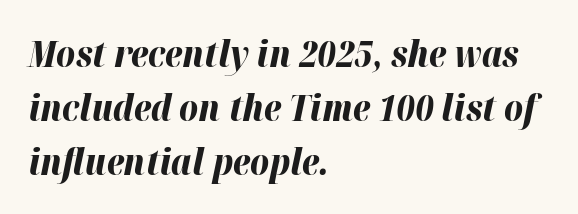
Spacing verdict: proportional, widths tailored to each character. The specimen omits any rule beneath the text block's lines. Interline gaps are of average width in this sample. As a designer I'd log this as weight 700, bold. A student would call this left alignment; a typographer would say flush left, rag right. Emphasis-style slanted type is in use.
